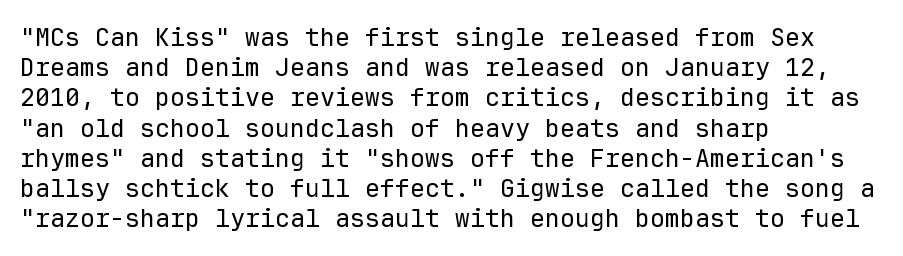
{"italic": "no", "bold": "no", "underline": "no", "align": "left", "line_spacing_ratio": 1.21, "letter_spacing": "normal", "letter_spacing_em": 0.0, "glyph_px": 25}
